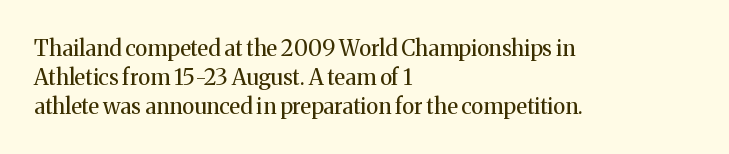
No extra ink here — the face is not bold. The ragged edge is on the right, which tells us the setting is flush left. Decoration check: the copy has no underline. Between one letter and the next there's only the usual sliver of space. No italicization has been applied; the sample stays upright. Successive baselines arrive at the customary interval.
